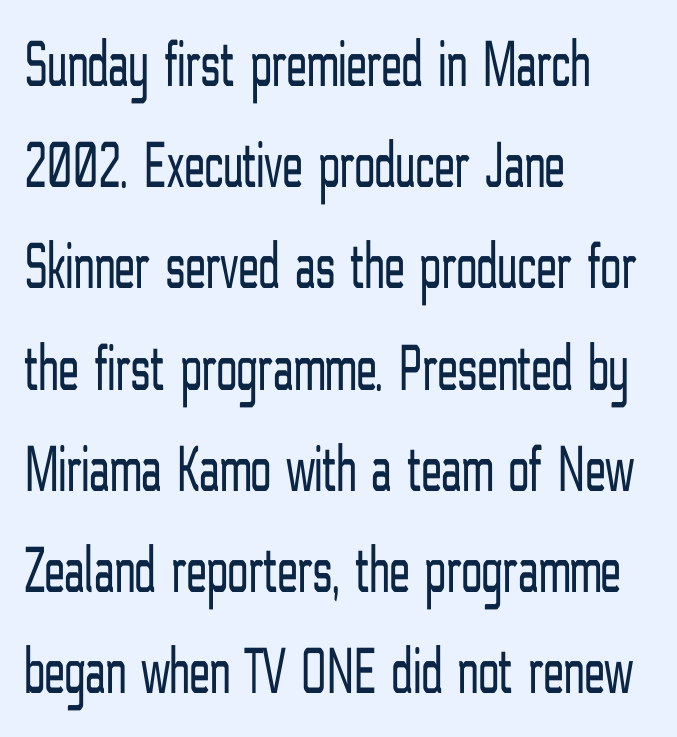
Character widths vary here, with narrow letters taking less room than wide ones. Line spacing here is normal. The typography opts for an upright posture over an oblique one. This rendering uses left alignment, leaving the right contour irregular.
